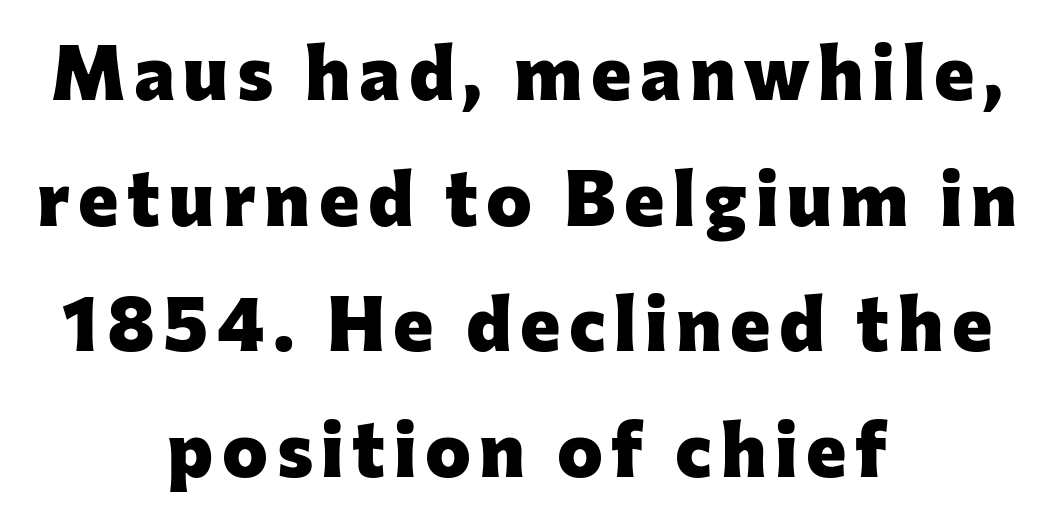
The image shows 77 px heavy sans-serif type, upright; set centered, normal line spacing (1.63x), not underlined; low stroke contrast and a medium x-height.
